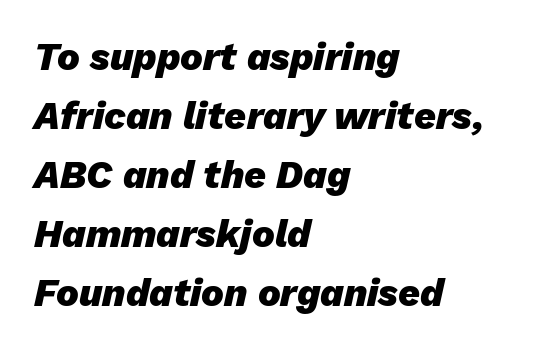
Q: Is the text bold? A: Yes.
Q: Is the text italic (slanted)? A: Yes, it leans right by about 13 degrees.
Q: Is the text underlined? A: No.
Q: How is the paragraph aligned? A: Left-aligned.
Q: Is the spacing between letters normal or unusually wide? A: Normal.
Q: Is the spacing between lines tight, normal or loose? A: Normal.
Q: Width (condensed, normal, or wide)? A: Normal.
Q: Stroke contrast? A: Low.
Q: x-height? A: Medium.
Q: Monospaced? A: No.
